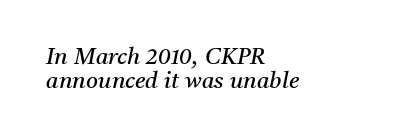
Q: Is the text bold? A: No.
Q: Is the text italic (slanted)? A: Yes, it leans right by about 11 degrees.
Q: Is the text underlined? A: No.
Q: How is the paragraph aligned? A: Left-aligned.
Q: Is the spacing between letters normal or unusually wide? A: Normal.
Q: Is the spacing between lines tight, normal or loose? A: Tight.
